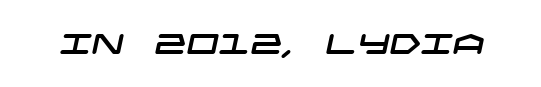
The image shows 28 px wide sans-serif type; set normal letter spacing, not underlined; low stroke contrast and a large x-height.
